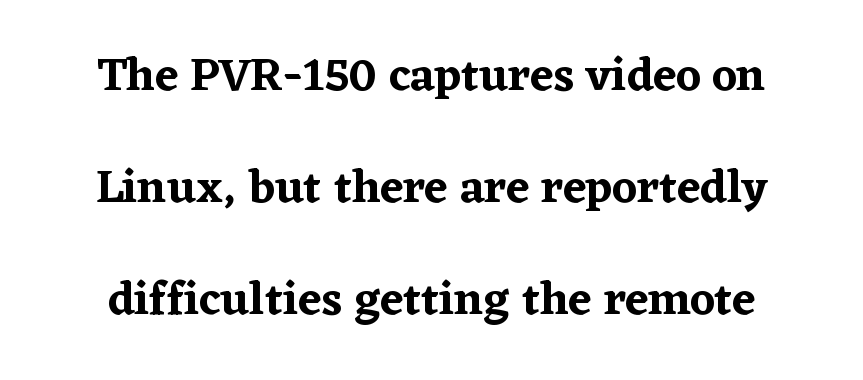
The image shows 47 px serif type, upright; set centered, loose line spacing (2.38x), normal letter spacing, not underlined; low stroke contrast and a medium x-height.
